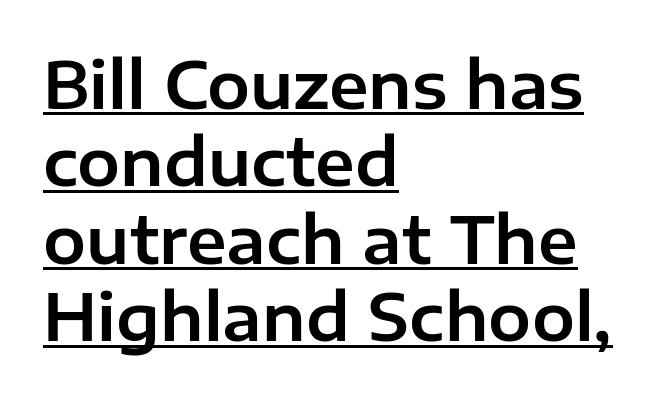
The image shows 64 px sans-serif type, upright; set left-aligned, line spacing 1.21x, normal letter spacing, underlined; low stroke contrast and a medium x-height.
